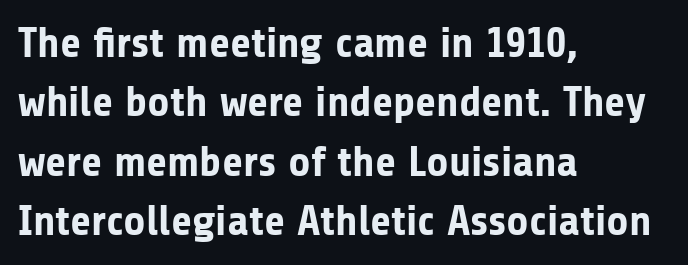
The image shows 43 px bold sans-serif type, upright; set left-aligned, normal line spacing (1.38x), normal letter spacing, not underlined; low stroke contrast and a medium x-height.
